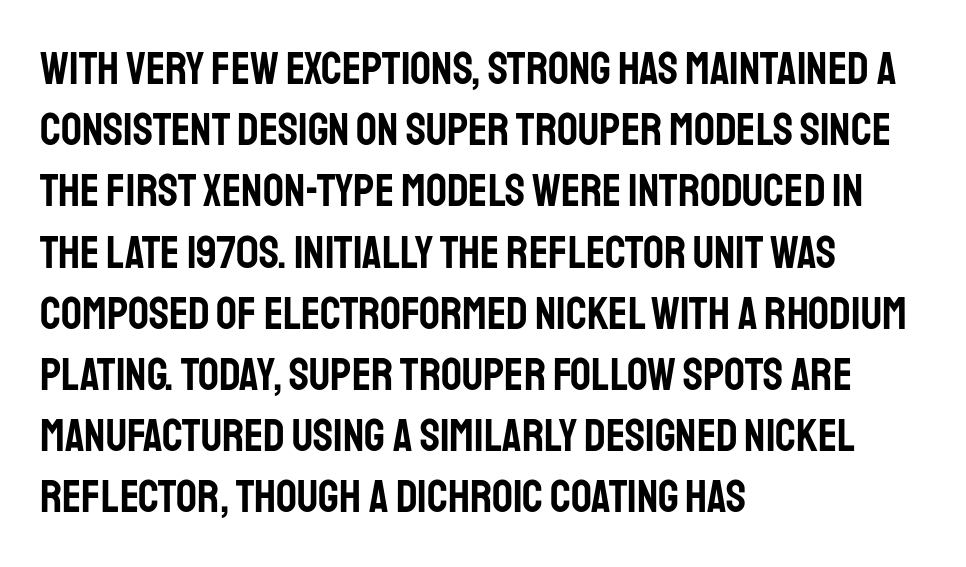
A sans-serif font was chosen for this passage. Plain, unruled lines of type. Short note: letters normally spaced. Every character sits straight up, as roman type does.
